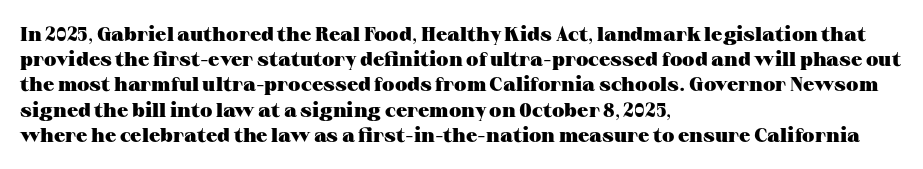
{"italic": "no", "bold": "yes", "underline": "no", "align": "left", "line_spacing": "normal", "line_spacing_ratio": 1.26, "letter_spacing": "normal", "letter_spacing_em": 0.0, "glyph_px": 20}
